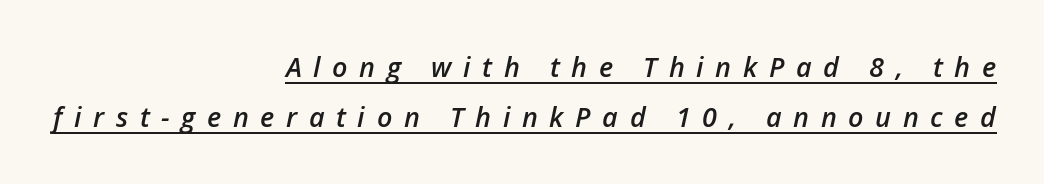
The image shows 27 px text type, italic (leaning right); set right-aligned, line spacing 1.87x, unusually wide letter spacing (+0.43 em), underlined.
